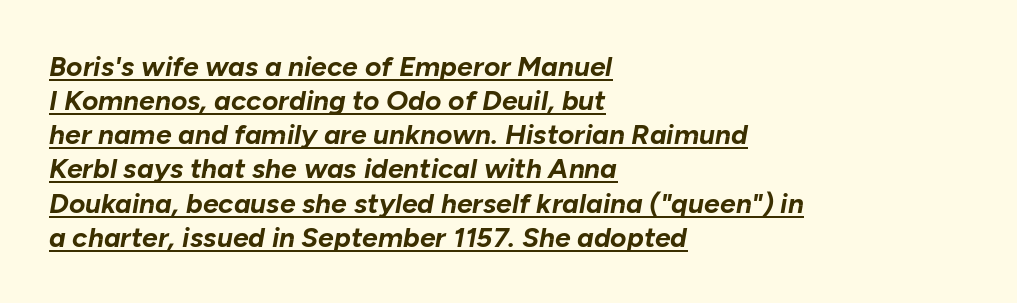
{"italic": "yes", "lean": "right", "slant_degrees": 10, "bold": "yes", "weight": "bold", "width": "normal", "stroke_contrast": "low", "x_height": "medium", "monospaced": "no", "underline": "yes", "align": "left", "line_spacing_ratio": 1.22, "letter_spacing": "normal", "letter_spacing_em": 0.0, "glyph_px": 28}
